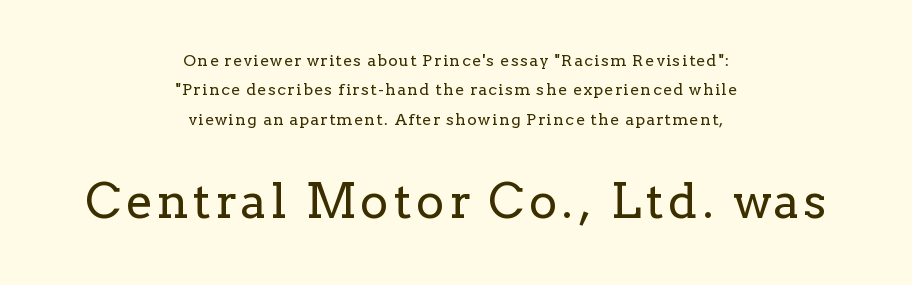
The image shows 48 px regular-weight serif type, upright; set centered, line spacing 1.83x, not underlined; the second (bottom) block is 3.0x larger; low stroke contrast and a medium x-height.
